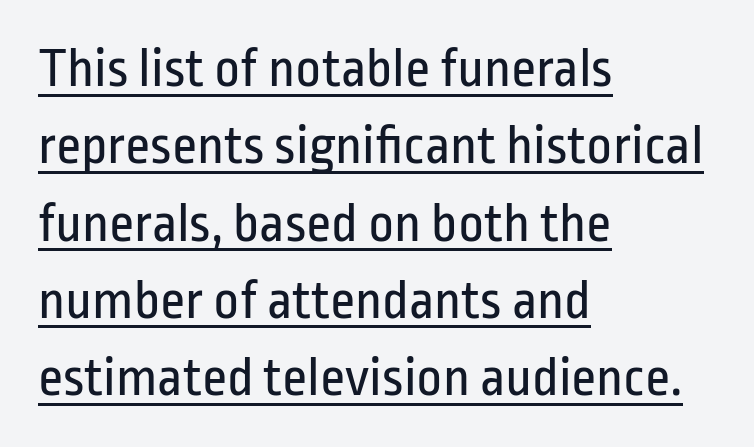
Q: Is the text bold? A: No.
Q: Is the text italic (slanted)? A: No, it is upright.
Q: Is the typeface a serif or a sans-serif typeface? A: Sans-serif.
Q: Is the text underlined? A: Yes.
Q: How is the paragraph aligned? A: Left-aligned.
Q: Is the spacing between letters normal or unusually wide? A: Normal.
Q: Is the spacing between lines tight, normal or loose? A: Normal.
Q: Width (condensed, normal, or wide)? A: Condensed.
Q: Stroke contrast? A: Low.
Q: x-height? A: Medium.
Q: Monospaced? A: No.
